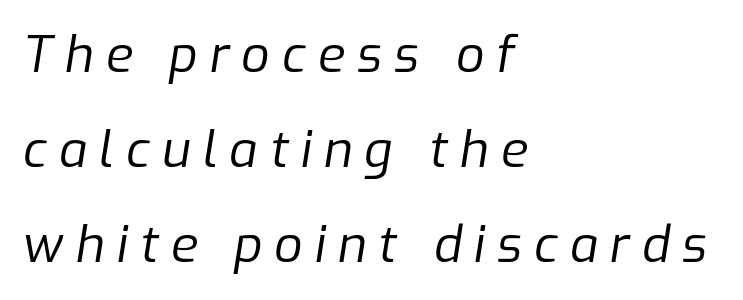
Q: Is the text bold? A: No.
Q: Is the text italic (slanted)? A: Yes, it leans right by about 9 degrees.
Q: Is the text underlined? A: No.
Q: How is the paragraph aligned? A: Left-aligned.
Q: Is the spacing between letters normal or unusually wide? A: Unusually wide.
Q: Is the spacing between lines tight, normal or loose? A: Loose.
Q: Width (condensed, normal, or wide)? A: Normal.
Q: Stroke contrast? A: Low.
Q: x-height? A: Medium.
Q: Monospaced? A: No.
